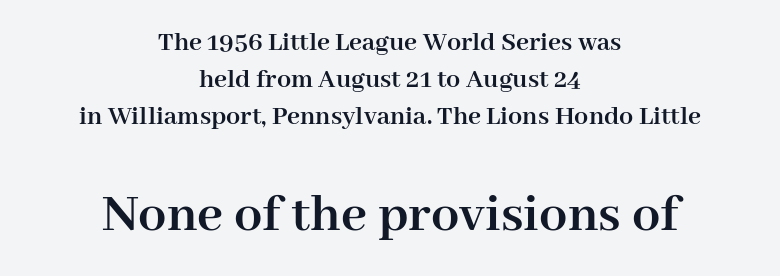
Q: Is the text bold? A: Yes.
Q: Is the text italic (slanted)? A: No, it is upright.
Q: Is the typeface a serif or a sans-serif typeface? A: Serif.
Q: Is the text underlined? A: No.
Q: How is the paragraph aligned? A: Centered.
Q: Is the spacing between letters normal or unusually wide? A: Normal.
Q: Is the spacing between lines tight, normal or loose? A: Normal.
Q: Which block of text is set in a larger size, the first (top) or the second (bottom)? A: The second (bottom) one.
Q: Width (condensed, normal, or wide)? A: Normal.
Q: Stroke contrast? A: High.
Q: x-height? A: Medium.
Q: Monospaced? A: No.
